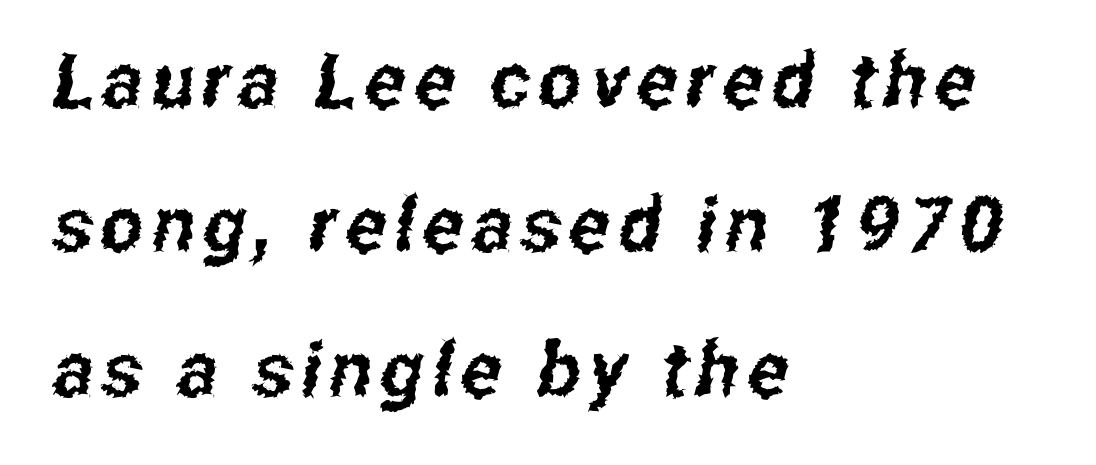
Grotesque or geometric, the face here clearly has no serifs. The space beneath each line is pristine and unruled. Looks like regular typesetting: each glyph gets only the width it needs. The lines are quadded left. A great deal of white space separates one row of letters from the next.
